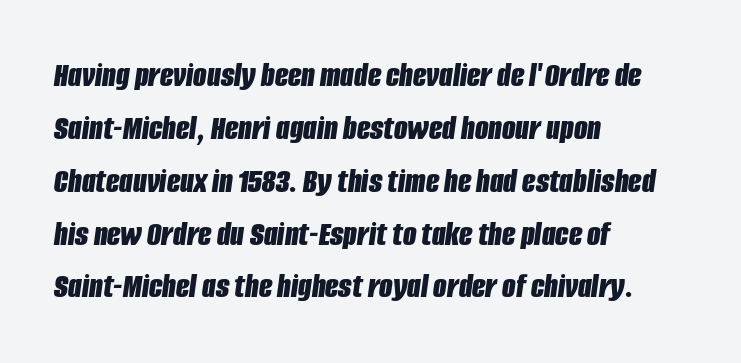
The image shows 35 px bold, condensed type, italic (leaning right); set left-aligned, normal line spacing (1.51x), normal letter spacing, not underlined; low stroke contrast and a large x-height.
